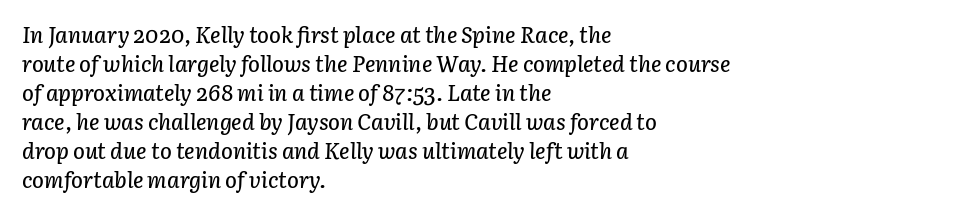
{"italic": "yes", "lean": "right", "slant_degrees": 3, "underline": "no", "align": "left", "line_spacing": "normal", "line_spacing_ratio": 1.32, "letter_spacing": "normal", "letter_spacing_em": 0.0, "glyph_px": 22}
